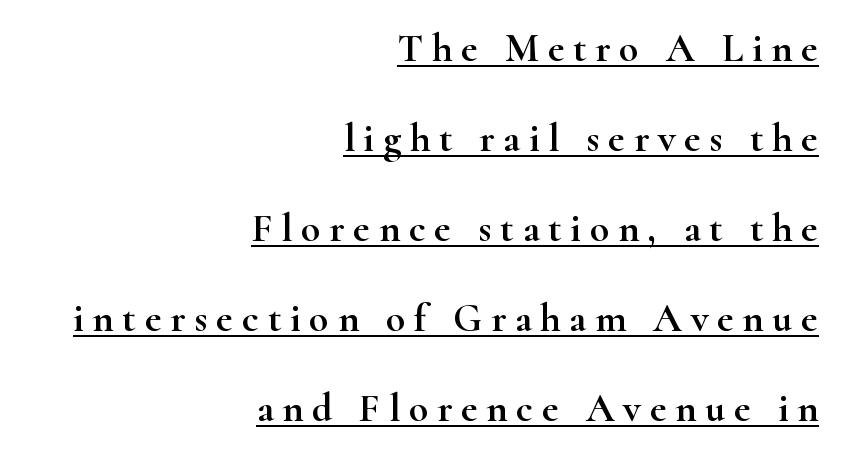
Posture: straight, roman, zero tilt. The string is rendered with underlining switched on. The tracking jumps out immediately: characters are airy and widely separated. A student would call this right alignment; a typographer would say flush right, rag left. Note the varied advance widths — an 'i' is clearly narrower than an 'm'. Regarding leading, the lines here are spaced well apart.
